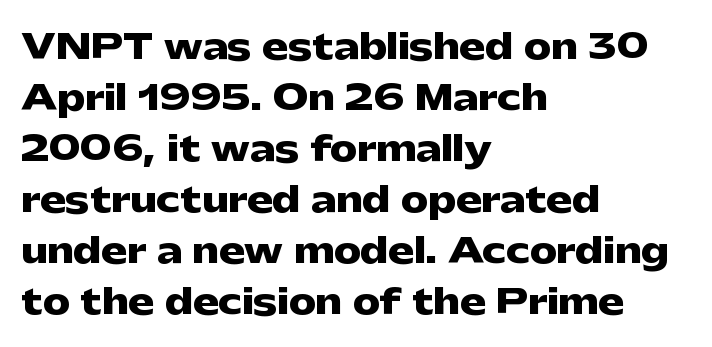
Short note: letters normally spaced. Whoever set this chose a conventional vertical rhythm. Underline: absent. Every stem runs plumb, perpendicular to the baseline. The characters display no serif detailing; their extremities are plain.
